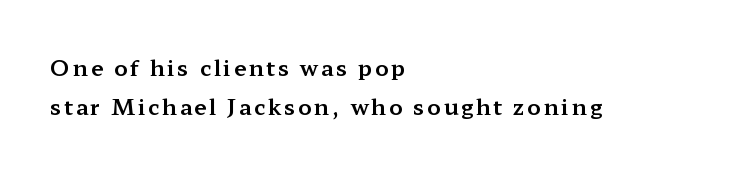
{"italic": "no", "underline": "no", "align": "left", "line_spacing_ratio": 1.78, "glyph_px": 22}
